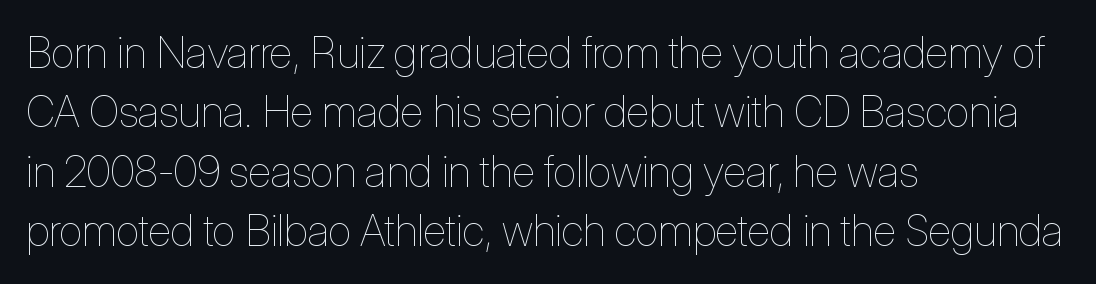
The image shows 43 px thin, condensed type, upright; set left-aligned, normal line spacing (1.38x), normal letter spacing, not underlined; low stroke contrast and a medium x-height.
